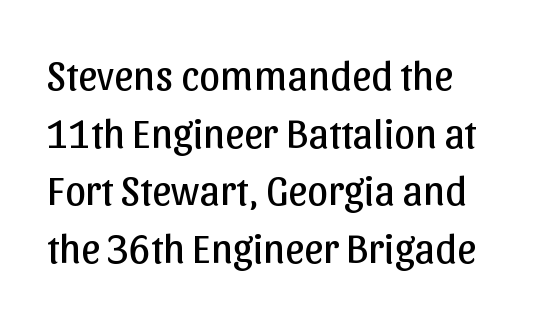
{"serif": "no", "italic": "no", "bold": "no", "weight": "regular", "width": "normal", "stroke_contrast": "low", "x_height": "medium", "monospaced": "no", "underline": "no", "line_spacing": "normal", "line_spacing_ratio": 1.37, "letter_spacing": "normal", "letter_spacing_em": 0.0, "glyph_px": 42}
